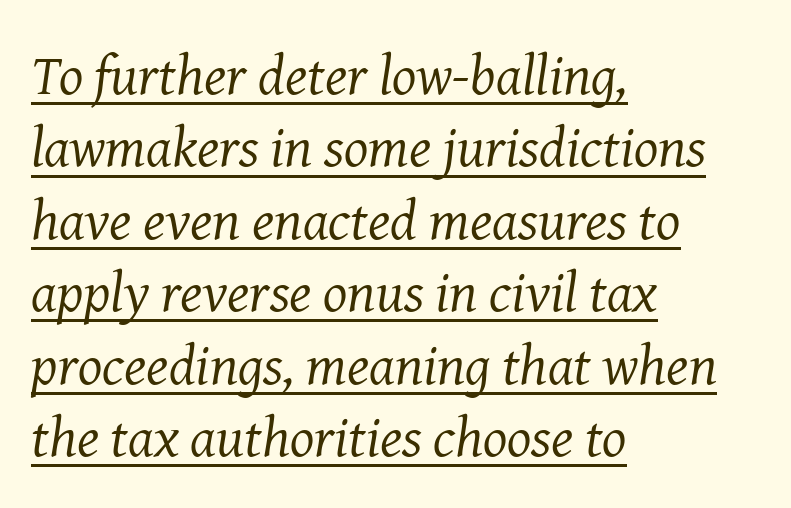
Style check: oblique. The face used here is rendered with its standard letterfit. Students, observe the line beneath the letters — that is underlining. Is this a heavy cut? Hardly; it is regular or lighter.
